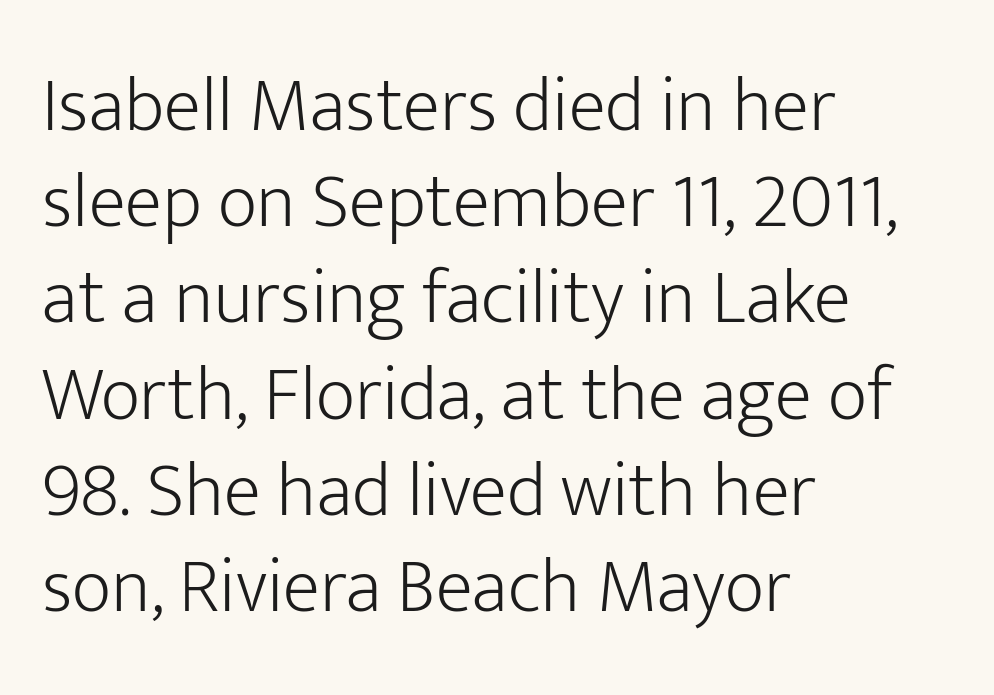
{"serif": "no", "italic": "no", "bold": "no", "weight": "light", "width": "normal", "stroke_contrast": "low", "x_height": "medium", "monospaced": "no", "underline": "no", "align": "left", "line_spacing": "normal", "line_spacing_ratio": 1.25, "letter_spacing": "normal", "letter_spacing_em": 0.0, "glyph_px": 77}
